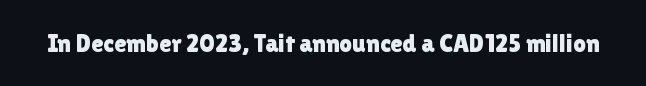
{"italic": "no", "underline": "no", "letter_spacing": "normal", "letter_spacing_em": 0.0, "glyph_px": 25}
